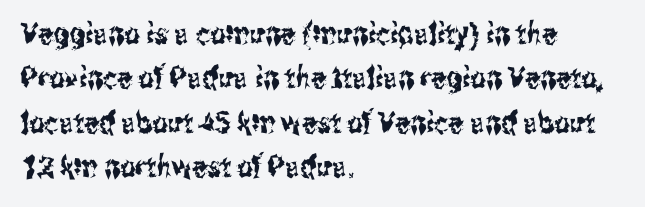
{"serif": "no", "italic": "no", "width": "condensed", "stroke_contrast": "medium", "x_height": "medium", "monospaced": "no", "underline": "no", "align": "left", "line_spacing": "normal", "line_spacing_ratio": 1.48, "letter_spacing": "normal", "letter_spacing_em": 0.0, "glyph_px": 30}
